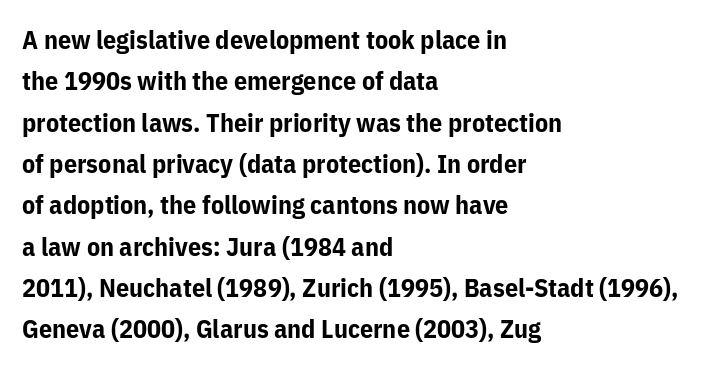
The image shows 26 px bold type, upright; set left-aligned, normal line spacing (1.59x), normal letter spacing, not underlined.
